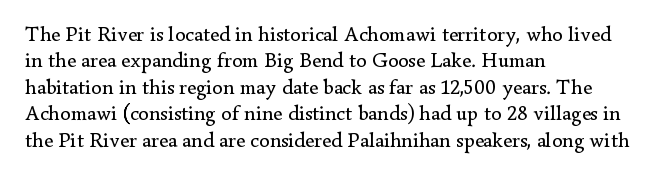
Q: Is the text bold? A: No.
Q: Is the text italic (slanted)? A: No, it is upright.
Q: Is the text underlined? A: No.
Q: How is the paragraph aligned? A: Left-aligned.
Q: Is the spacing between letters normal or unusually wide? A: Normal.
Q: Is the spacing between lines tight, normal or loose? A: Normal.
